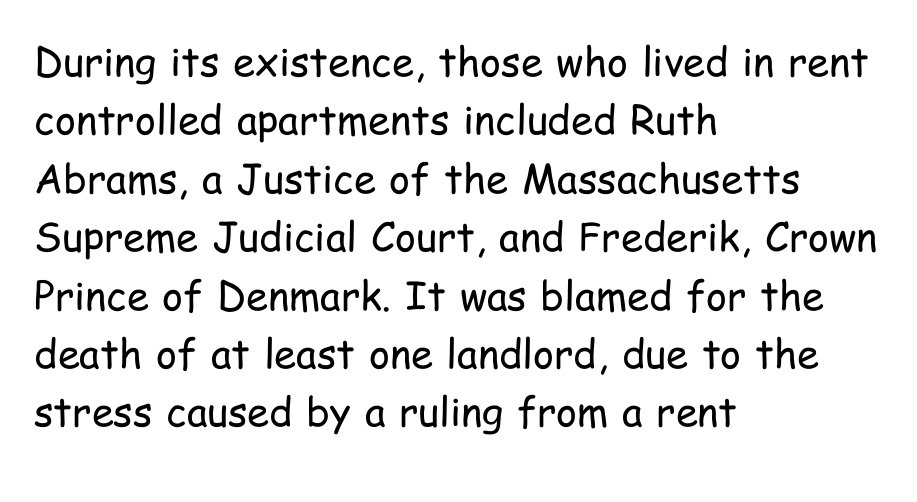
Q: Is the text bold? A: No.
Q: Is the text italic (slanted)? A: No, it is upright.
Q: Is the typeface a serif or a sans-serif typeface? A: Sans-serif.
Q: Is the text underlined? A: No.
Q: How is the paragraph aligned? A: Left-aligned.
Q: Is the spacing between letters normal or unusually wide? A: Normal.
Q: Is the spacing between lines tight, normal or loose? A: Normal.
Q: Width (condensed, normal, or wide)? A: Condensed.
Q: Stroke contrast? A: Low.
Q: x-height? A: Medium.
Q: Monospaced? A: No.
